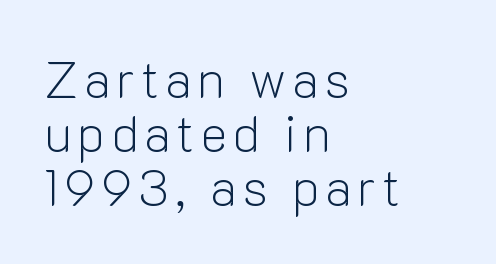
Q: Is the text bold? A: No.
Q: Is the text italic (slanted)? A: No, it is upright.
Q: Is the typeface a serif or a sans-serif typeface? A: Sans-serif.
Q: Is the text underlined? A: No.
Q: How is the paragraph aligned? A: Left-aligned.
Q: Is the spacing between lines tight, normal or loose? A: Tight.
Q: Width (condensed, normal, or wide)? A: Normal.
Q: Stroke contrast? A: Low.
Q: x-height? A: Medium.
Q: Monospaced? A: No.
